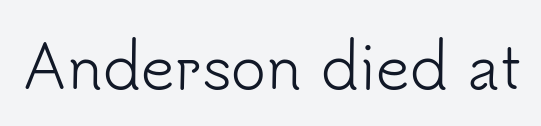
Classification — sans serif. Looks like regular typesetting: each glyph gets only the width it needs. Letters have the restrained weight of plain body copy at most. The baseline area is clear.
